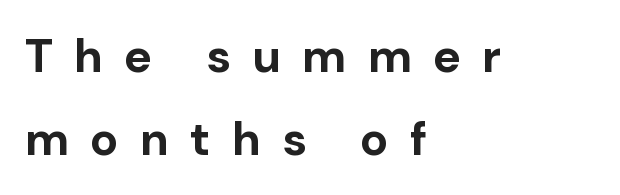
Heft: maximum for text — a bold. Unlike italic type, these characters show no tilt at all. Each letter's strokes conclude bluntly, with no projecting serifs. A typesetter would call this proportional, since set widths differ per character.
